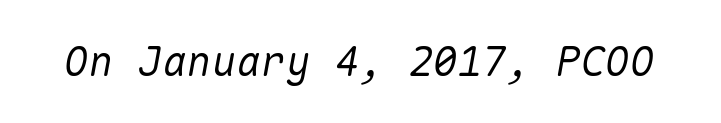
The image shows 41 px text type, italic (leaning right), monospaced; set normal letter spacing, not underlined; medium stroke contrast and a medium x-height.
